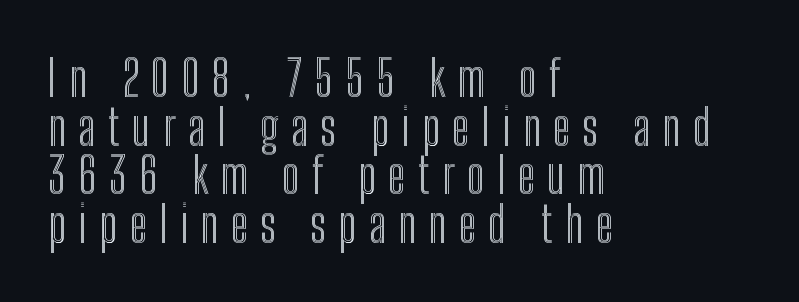
{"italic": "no", "width": "condensed", "x_height": "medium", "monospaced": "no", "underline": "no", "align": "left", "line_spacing": "tight", "line_spacing_ratio": 0.99, "letter_spacing": "wide", "letter_spacing_em": 0.25, "glyph_px": 49}
